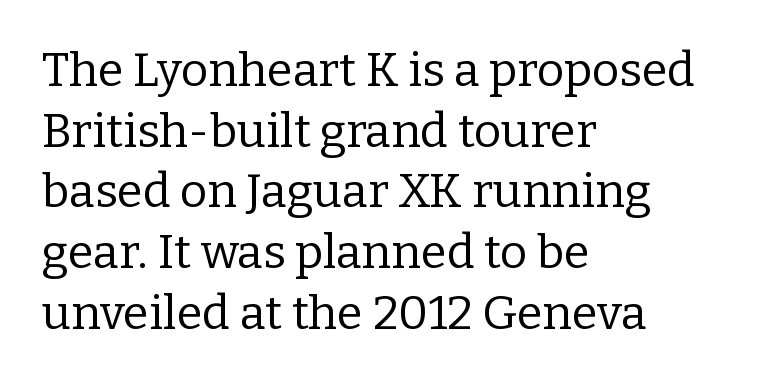
Horizontal bands of white between lines are of average thickness. Proportional: the letters do not fall into vertical columns. Line starts are locked; line ends wander. Typographically, this falls in the serif category. Bare-footed words on every line. Stroke mass is kept to a normal reading level or below.
